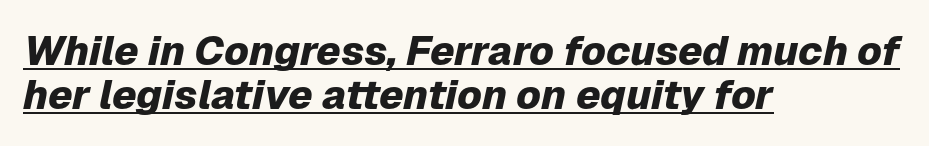
Leading: reduced. The whole block is typeset with a tilt. Look at the tracking — it's just the regular setting, nothing added. The rendering uses the underline text-decoration. All the whitespace from short lines collects on the right. Weight check: bold — yes, fully.
